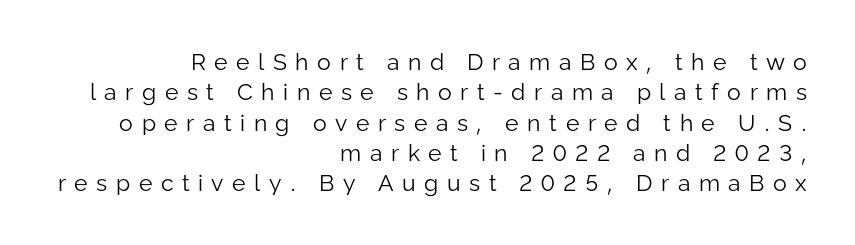
Bare-footed words on every line. All the whitespace from short lines collects on the left. The font's upright variant was chosen for this text. The face used here is rendered with a markedly widened letterfit.
